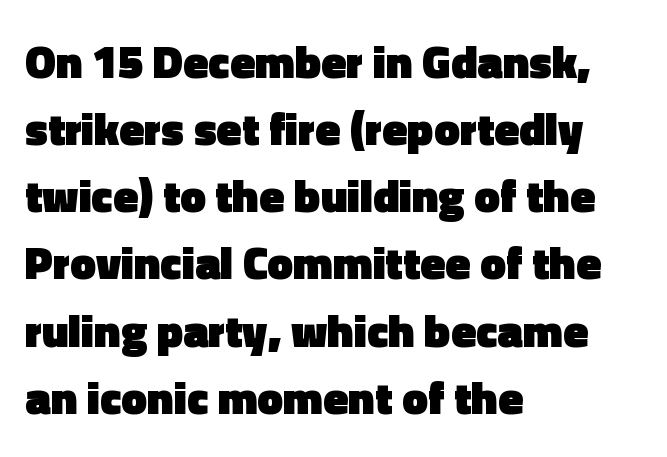
The image shows 46 px heavy sans-serif type, upright; set left-aligned, normal line spacing (1.46x), normal letter spacing, not underlined; a medium x-height.
